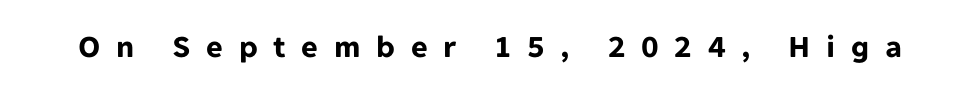
Q: Is the text bold? A: Yes.
Q: Is the text italic (slanted)? A: No, it is upright.
Q: Is the typeface a serif or a sans-serif typeface? A: Sans-serif.
Q: Is the text underlined? A: No.
Q: Is the spacing between letters normal or unusually wide? A: Unusually wide.
Q: Width (condensed, normal, or wide)? A: Normal.
Q: Stroke contrast? A: Low.
Q: x-height? A: Medium.
Q: Monospaced? A: No.
